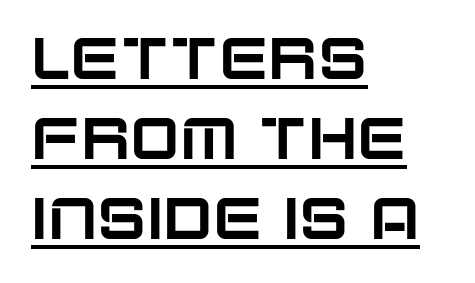
Q: Is the text italic (slanted)? A: No, it is upright.
Q: Is the typeface a serif or a sans-serif typeface? A: Sans-serif.
Q: Is the text underlined? A: Yes.
Q: How is the paragraph aligned? A: Left-aligned.
Q: Is the spacing between letters normal or unusually wide? A: Normal.
Q: Is the spacing between lines tight, normal or loose? A: Normal.
Q: Width (condensed, normal, or wide)? A: Normal.
Q: Stroke contrast? A: Low.
Q: x-height? A: Large.
Q: Monospaced? A: No.
